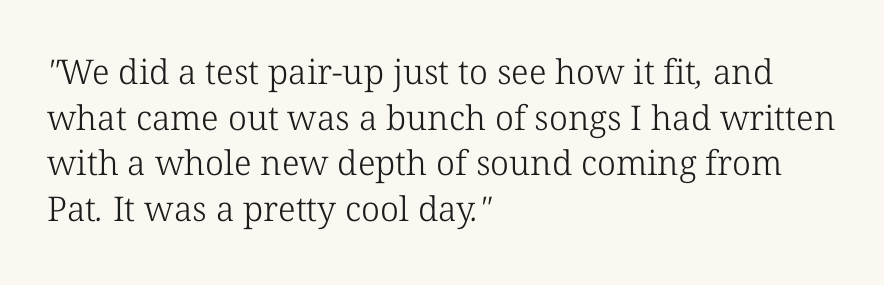
Descenders hang freely into open space. In terms of leading, this rendering sits right in the middle. Looks like regular typesetting: each glyph gets only the width it needs. I'd call this a serif setting — the letters wear small feet.
